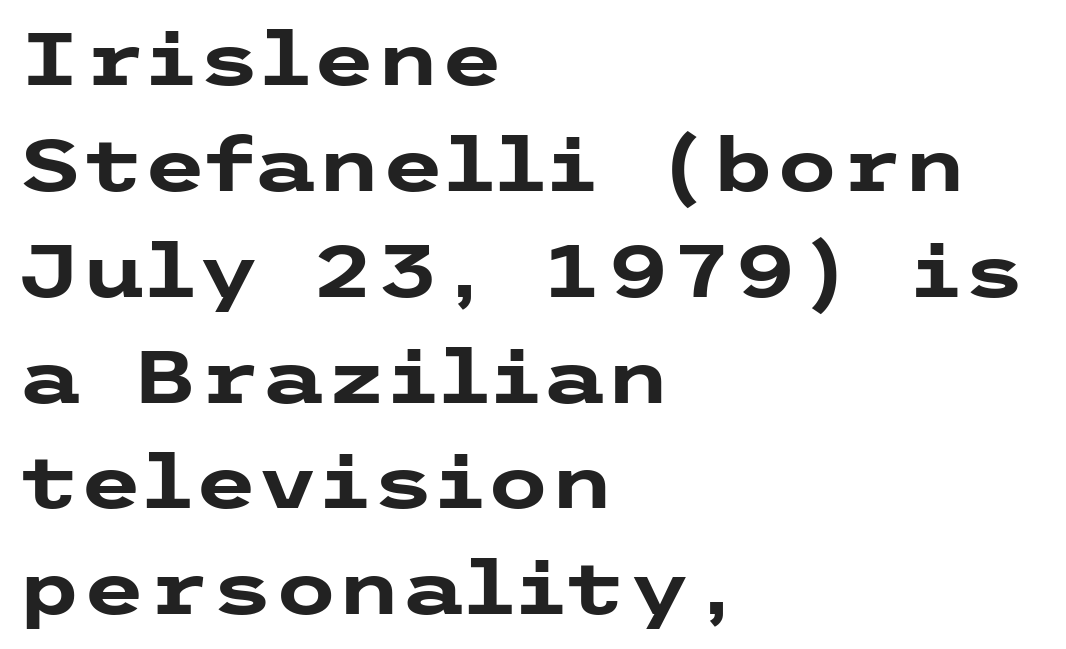
The image shows 73 px heavy, wide sans-serif type, upright; set left-aligned, normal line spacing (1.45x), normal letter spacing, not underlined; low stroke contrast and a medium x-height.
